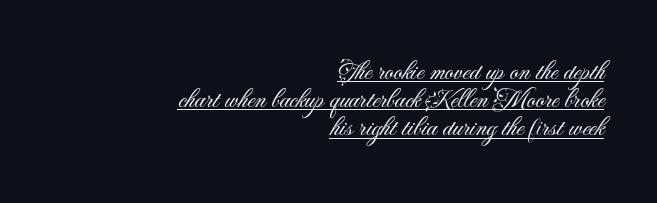
Closely set lines give the paragraph a compact silhouette. Weight: not bold — regular or lighter. Layout note: lines flush right.
